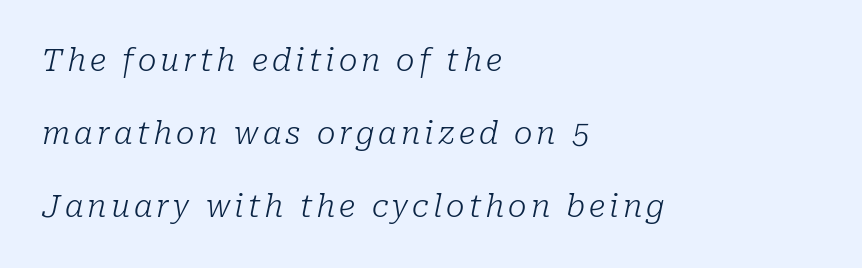
The image shows 31 px light serif type, italic (leaning right); set left-aligned, loose line spacing (2.36x), not underlined; low stroke contrast and a medium x-height.
